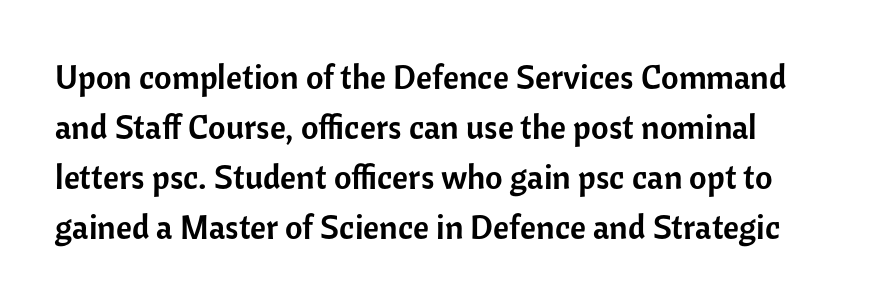
Q: Is the text italic (slanted)? A: No, it is upright.
Q: Is the typeface a serif or a sans-serif typeface? A: Sans-serif.
Q: Is the text underlined? A: No.
Q: Is the spacing between letters normal or unusually wide? A: Normal.
Q: Is the spacing between lines tight, normal or loose? A: Normal.
Q: Width (condensed, normal, or wide)? A: Normal.
Q: Stroke contrast? A: Low.
Q: x-height? A: Medium.
Q: Monospaced? A: No.
